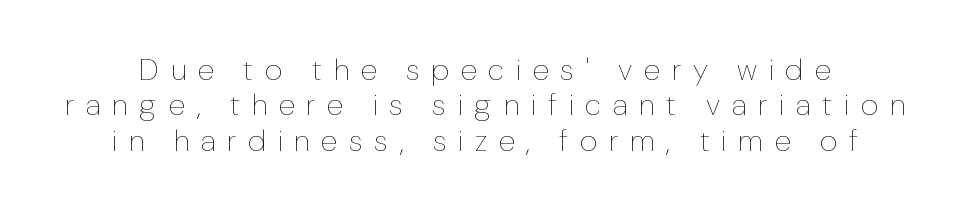
The image shows 30 px thin type, upright; set line spacing 1.18x, unusually wide letter spacing (+0.39 em), not underlined; low stroke contrast and a medium x-height.
